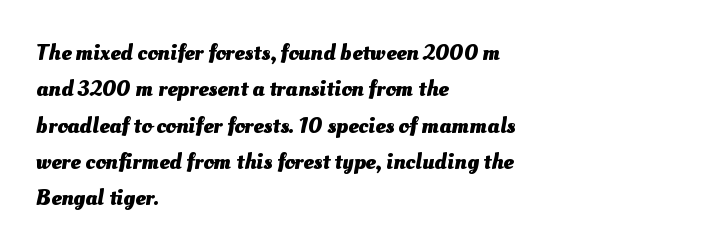
Q: Is the text bold? A: Yes.
Q: Is the text underlined? A: No.
Q: How is the paragraph aligned? A: Left-aligned.
Q: Is the spacing between letters normal or unusually wide? A: Normal.
Q: Is the spacing between lines tight, normal or loose? A: Normal.
